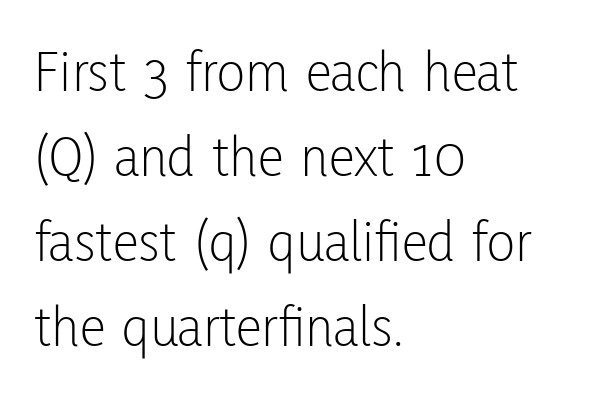
Q: Is the text bold? A: No.
Q: Is the text italic (slanted)? A: No, it is upright.
Q: Is the typeface a serif or a sans-serif typeface? A: Sans-serif.
Q: Is the text underlined? A: No.
Q: How is the paragraph aligned? A: Left-aligned.
Q: Is the spacing between letters normal or unusually wide? A: Normal.
Q: Is the spacing between lines tight, normal or loose? A: Normal.
Q: Width (condensed, normal, or wide)? A: Condensed.
Q: Stroke contrast? A: Low.
Q: x-height? A: Medium.
Q: Monospaced? A: No.
